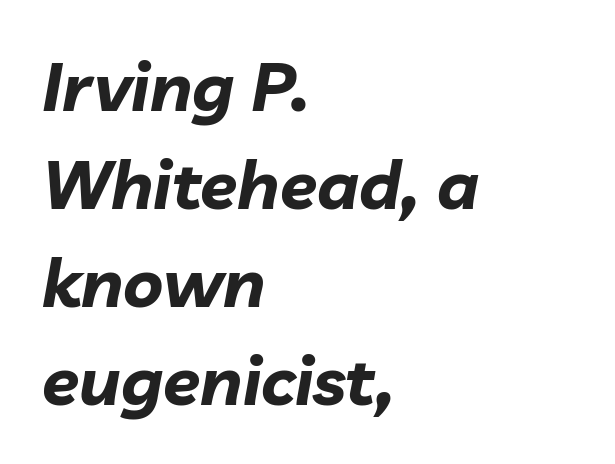
The image shows 68 px bold type, italic (leaning right); set left-aligned, normal line spacing (1.44x), normal letter spacing, not underlined; low stroke contrast and a medium x-height.
